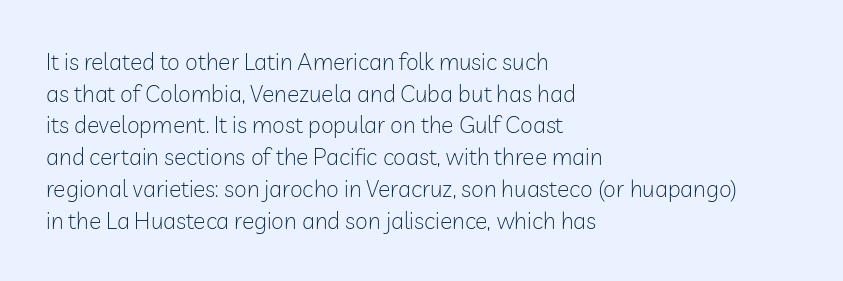
{"italic": "no", "bold": "no", "underline": "no", "align": "left", "line_spacing": "normal", "line_spacing_ratio": 1.38, "letter_spacing": "normal", "letter_spacing_em": 0.0, "glyph_px": 23}
